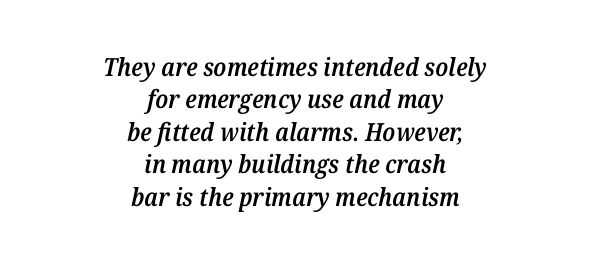
Q: Is the text bold? A: Semi-bold.
Q: Is the text italic (slanted)? A: Yes, it leans right by about 12 degrees.
Q: Is the text underlined? A: No.
Q: How is the paragraph aligned? A: Centered.
Q: Is the spacing between letters normal or unusually wide? A: Normal.
Q: Is the spacing between lines tight, normal or loose? A: Normal.
